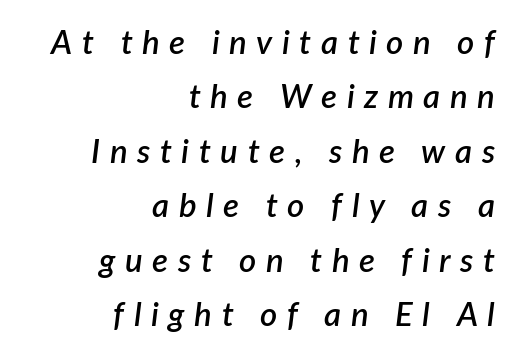
The image shows 33 px semibold type, italic (leaning right); set right-aligned, normal line spacing (1.65x), unusually wide letter spacing (+0.29 em), not underlined; low stroke contrast and a medium x-height.
